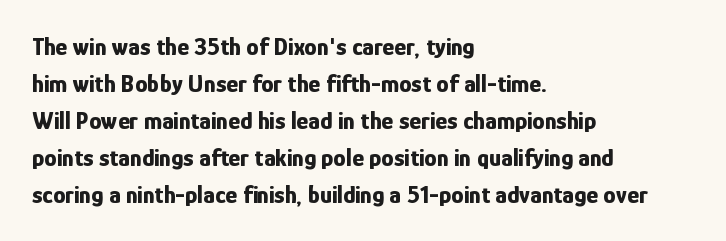
Horizontally, the lines are justified to the leading edge only. These words are printed bold, with thick strokes throughout. These lines sit exactly where default settings would place them. Every character sits straight up, as roman type does. Beneath every word, the page is bare.
